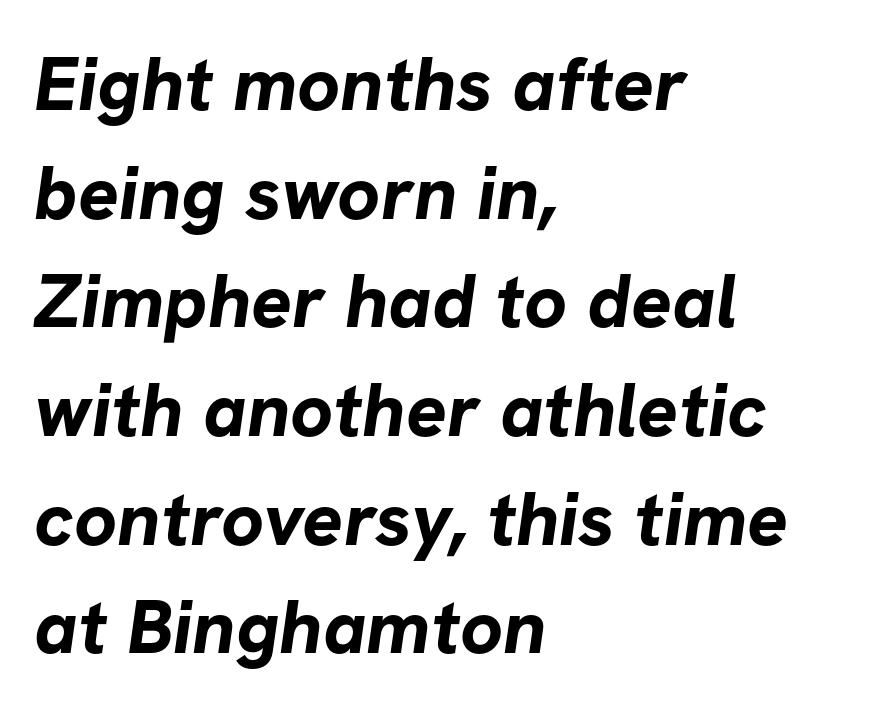
Q: Is the text bold? A: Yes.
Q: Is the typeface a serif or a sans-serif typeface? A: Sans-serif.
Q: Is the text underlined? A: No.
Q: How is the paragraph aligned? A: Left-aligned.
Q: Is the spacing between letters normal or unusually wide? A: Normal.
Q: Is the spacing between lines tight, normal or loose? A: Normal.
Q: Width (condensed, normal, or wide)? A: Normal.
Q: Stroke contrast? A: Low.
Q: x-height? A: Medium.
Q: Monospaced? A: No.
